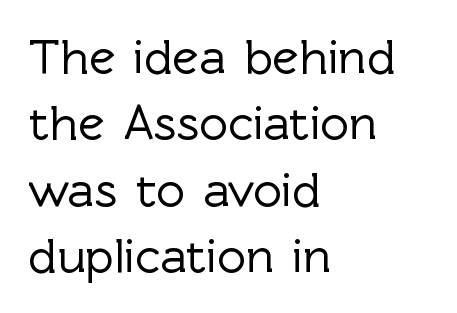
Q: Is the text italic (slanted)? A: No, it is upright.
Q: Is the typeface a serif or a sans-serif typeface? A: Sans-serif.
Q: Is the text underlined? A: No.
Q: How is the paragraph aligned? A: Left-aligned.
Q: Is the spacing between letters normal or unusually wide? A: Normal.
Q: Is the spacing between lines tight, normal or loose? A: Normal.
Q: Width (condensed, normal, or wide)? A: Normal.
Q: x-height? A: Medium.
Q: Monospaced? A: No.
